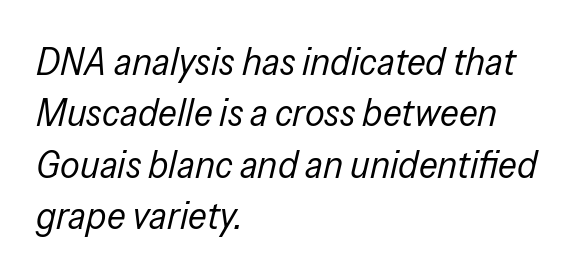
Q: Is the text bold? A: No.
Q: Is the text italic (slanted)? A: Yes, it leans right by about 13 degrees.
Q: Is the text underlined? A: No.
Q: How is the paragraph aligned? A: Left-aligned.
Q: Is the spacing between letters normal or unusually wide? A: Normal.
Q: Is the spacing between lines tight, normal or loose? A: Normal.
Q: Width (condensed, normal, or wide)? A: Condensed.
Q: Stroke contrast? A: Low.
Q: x-height? A: Medium.
Q: Monospaced? A: No.
